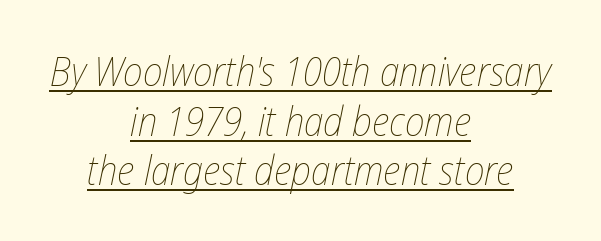
Look at the tracking — it's just the regular setting, nothing added. These lines were composed using italics. A centered setting, common on invitations and titles, is used for this passage. This is underlined copy, the kind a proofreader might mark for attention.
